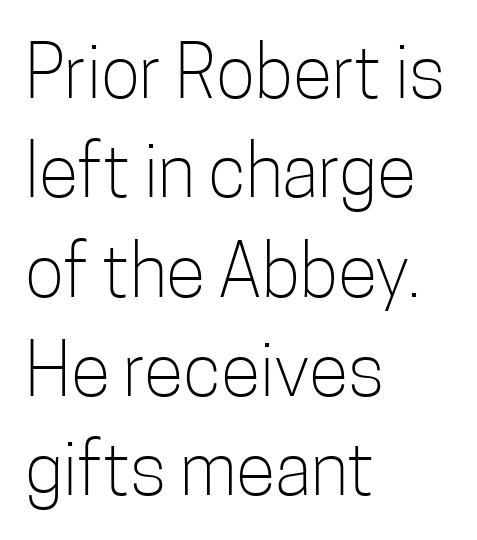
What stands out about the letter spacing? Nothing — it is the standard amount. Note: no serifs on the glyphs. Note the varied advance widths — an 'i' is clearly narrower than an 'm'. The lines are quadded left. The letters look calm and open, with moderate or lighter stems. Unlike italic type, these characters show no tilt at all.
